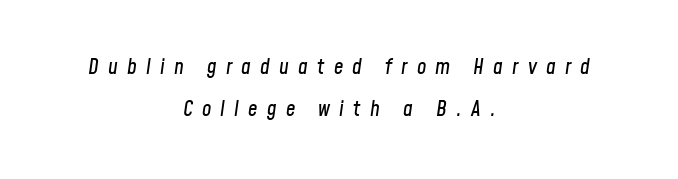
The image shows 21 px text type, italic (leaning right); set centered, loose line spacing (2.01x), unusually wide letter spacing (+0.44 em), not underlined.
